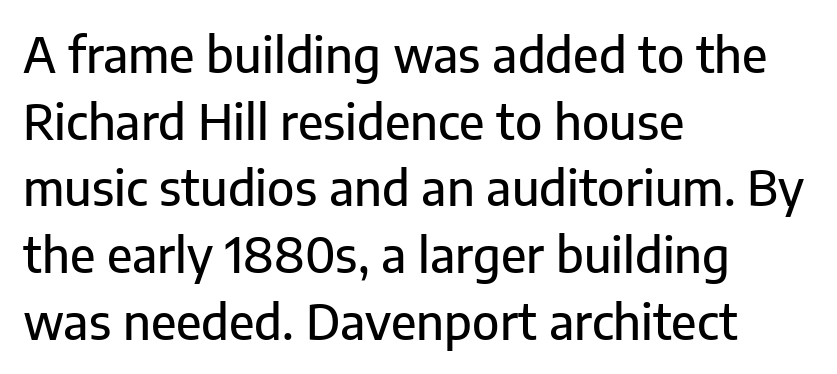
{"serif": "no", "italic": "no", "width": "normal", "stroke_contrast": "low", "x_height": "medium", "monospaced": "no", "underline": "no", "align": "left", "line_spacing": "normal", "line_spacing_ratio": 1.39, "letter_spacing": "normal", "letter_spacing_em": 0.0, "glyph_px": 48}
